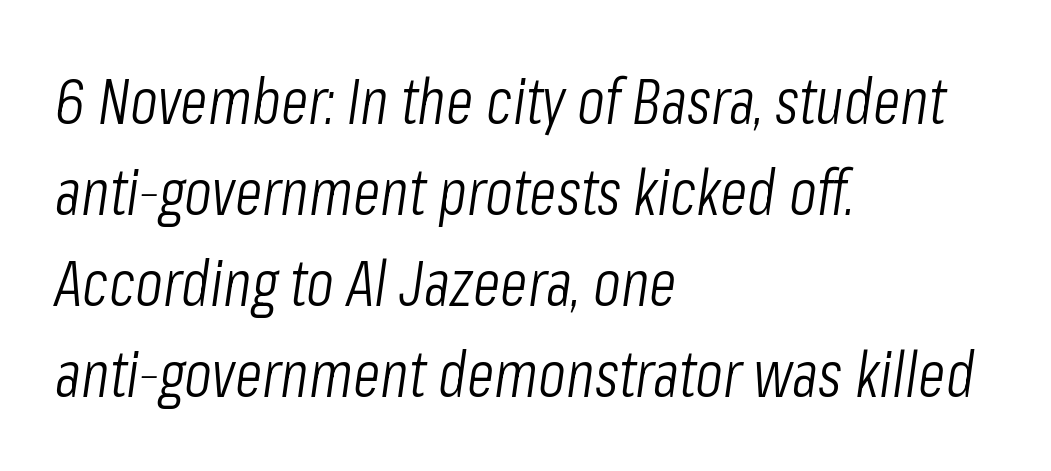
Q: Is the text bold? A: No.
Q: Is the text italic (slanted)? A: Yes, it leans right by about 8 degrees.
Q: Is the text underlined? A: No.
Q: How is the paragraph aligned? A: Left-aligned.
Q: Is the spacing between letters normal or unusually wide? A: Normal.
Q: Is the spacing between lines tight, normal or loose? A: Normal.
Q: Width (condensed, normal, or wide)? A: Condensed.
Q: Stroke contrast? A: Low.
Q: x-height? A: Medium.
Q: Monospaced? A: No.
